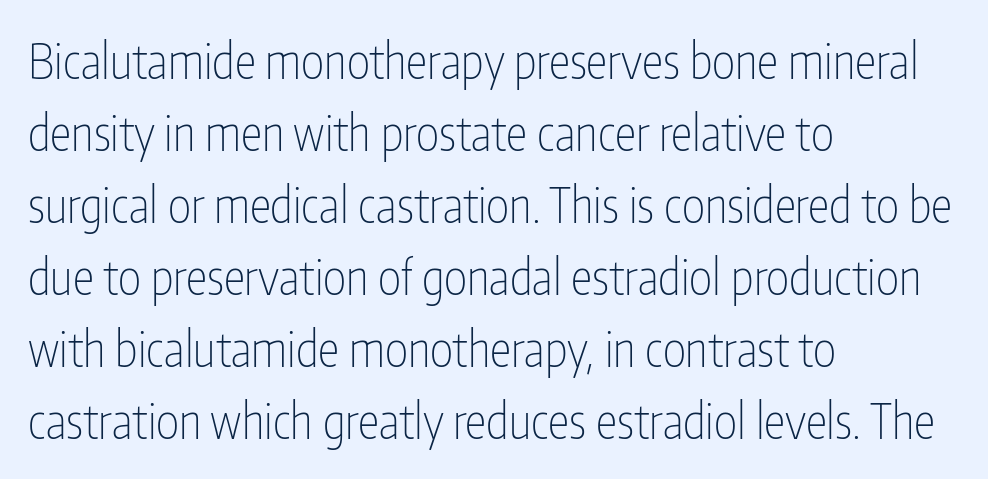
The image shows 49 px thin, condensed sans-serif type, upright; set left-aligned, normal line spacing (1.47x), normal letter spacing, not underlined; low stroke contrast and a medium x-height.
